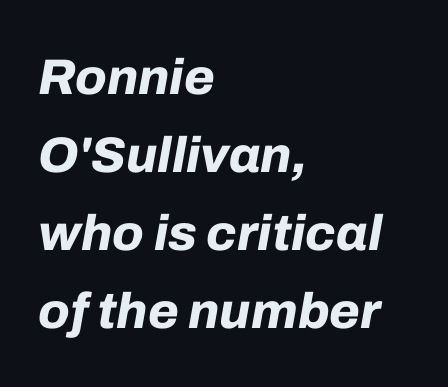
Q: Is the text bold? A: Yes.
Q: Is the text italic (slanted)? A: Yes, it leans right by about 10 degrees.
Q: Is the text underlined? A: No.
Q: How is the paragraph aligned? A: Left-aligned.
Q: Is the spacing between letters normal or unusually wide? A: Normal.
Q: Is the spacing between lines tight, normal or loose? A: Normal.
Q: Width (condensed, normal, or wide)? A: Normal.
Q: Stroke contrast? A: Low.
Q: x-height? A: Medium.
Q: Monospaced? A: No.
